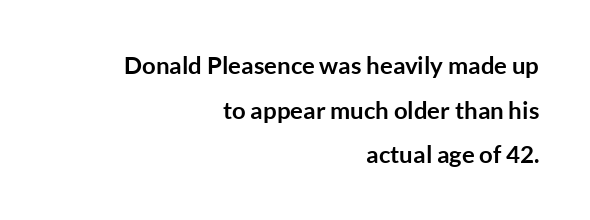
Right-aligned paragraph, ragged on the left. The glyphs are unaccompanied by any horizontal stroke below them. Quick note: not italic, upright. The sample has been set heavy, in full bold. Look at the tracking — it's just the regular setting, nothing added.
